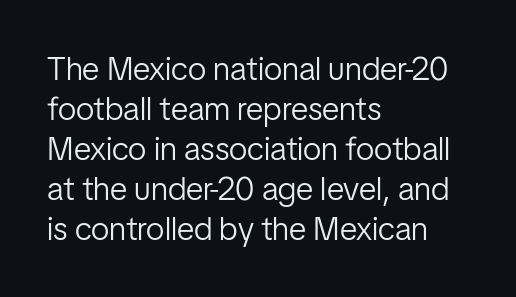
Grotesque or geometric, the face here clearly has no serifs. One-word summary of the alignment: left. The letters stand straight up with perfectly vertical stems. A typesetter would call this proportional, since set widths differ per character. The passage shown is not underscored anywhere.
